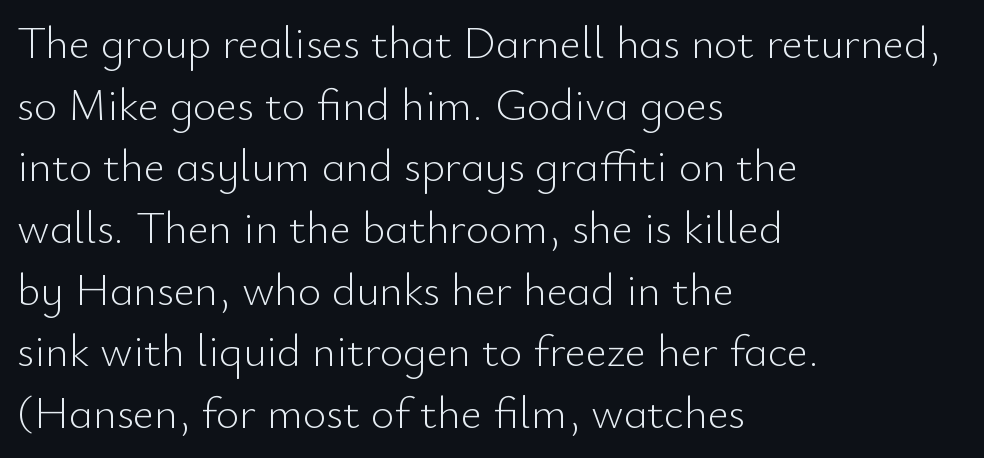
{"serif": "no", "italic": "no", "bold": "no", "weight": "light", "width": "normal", "stroke_contrast": "low", "x_height": "small", "monospaced": "no", "underline": "no", "align": "left", "line_spacing": "normal", "line_spacing_ratio": 1.37, "letter_spacing": "normal", "letter_spacing_em": 0.0, "glyph_px": 45}
